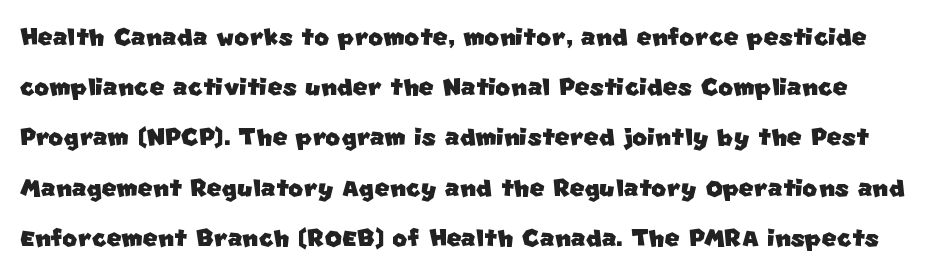
Q: Is the typeface a serif or a sans-serif typeface? A: Sans-serif.
Q: Is the text underlined? A: No.
Q: Is the spacing between letters normal or unusually wide? A: Normal.
Q: Is the spacing between lines tight, normal or loose? A: Normal.
Q: Width (condensed, normal, or wide)? A: Normal.
Q: Stroke contrast? A: Low.
Q: x-height? A: Large.
Q: Monospaced? A: No.
